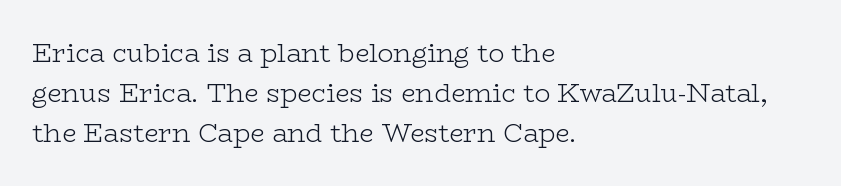
Descender tails drop into unmarked territory. Stroke mass is kept to a normal reading level or below. Default kerning and tracking; the words read as compact shapes. Teacher's note: observe the even left margin — that is flush-left alignment.
